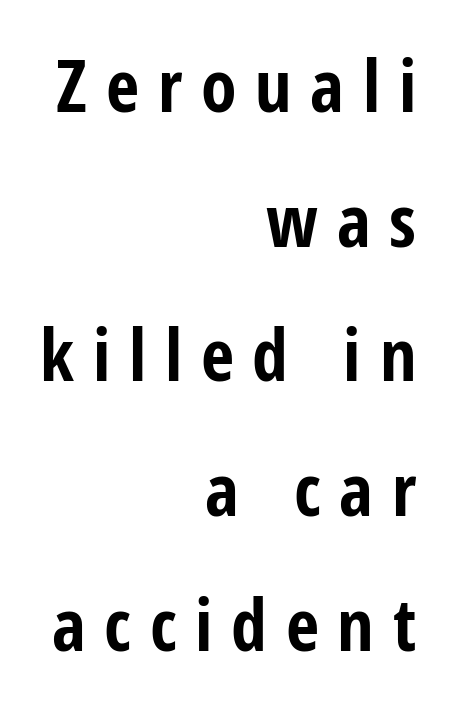
The image shows 72 px bold, condensed sans-serif type, upright; set right-aligned, line spacing 1.87x, unusually wide letter spacing (+0.26 em), not underlined; low stroke contrast and a medium x-height.
